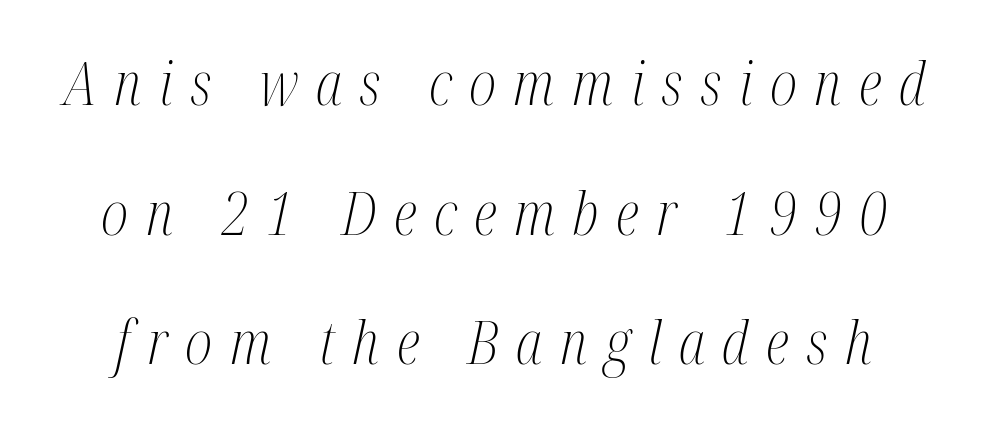
{"serif": "yes", "italic": "yes", "lean": "right", "slant_degrees": 12, "bold": "no", "weight": "light", "width": "condensed", "stroke_contrast": "medium", "x_height": "medium", "monospaced": "no", "underline": "no", "line_spacing": "loose", "line_spacing_ratio": 2.16, "letter_spacing": "wide", "letter_spacing_em": 0.29, "glyph_px": 60}
